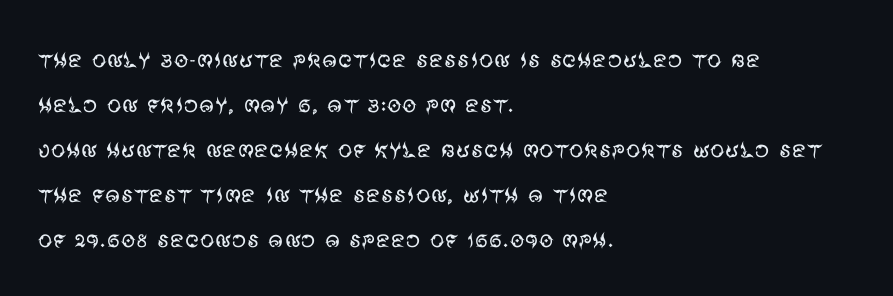
The image shows 29 px regular-weight sans-serif type, upright; set left-aligned, normal line spacing (1.55x), normal letter spacing, not underlined; medium stroke contrast and a large x-height.
